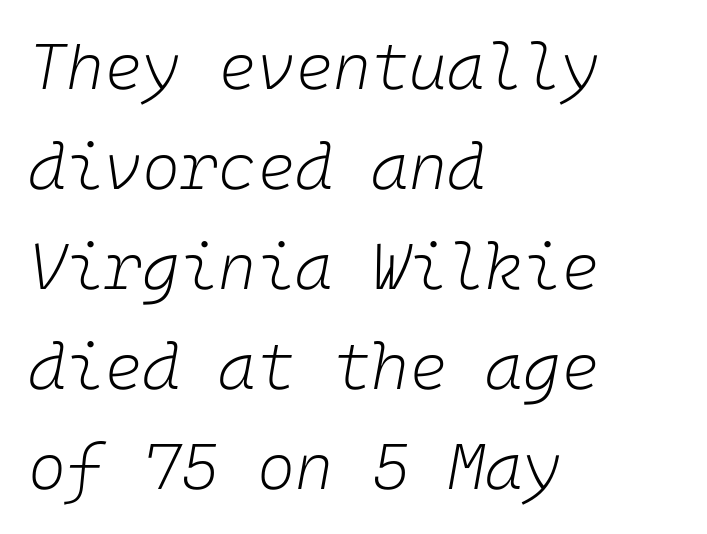
The letters are slanted; this is an italic face. Leading matches the norm, producing a regular column. The cut favours lightness, reaching ordinary text weight at its darkest. Casual observation: everything's shoved over to the left.
